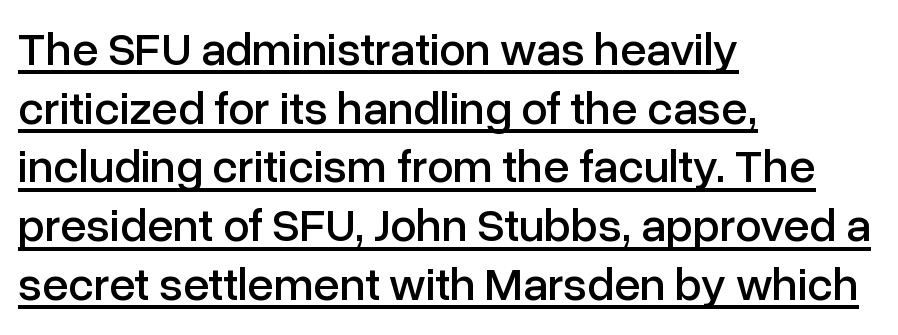
The image shows 47 px sans-serif type, upright; set left-aligned, normal line spacing (1.25x), normal letter spacing, underlined; low stroke contrast and a medium x-height.
